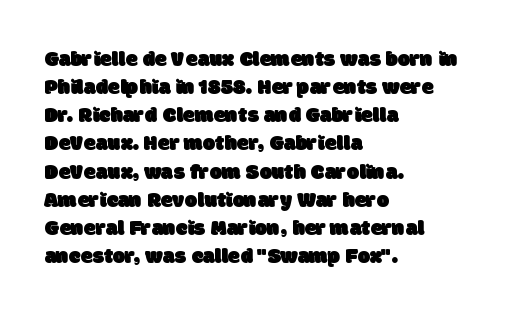
The lines sit at an ordinary, default distance from one another. Alignment: flush left. The tracking reads as untouched default to a designer's eye. The area under the type is left untouched.
